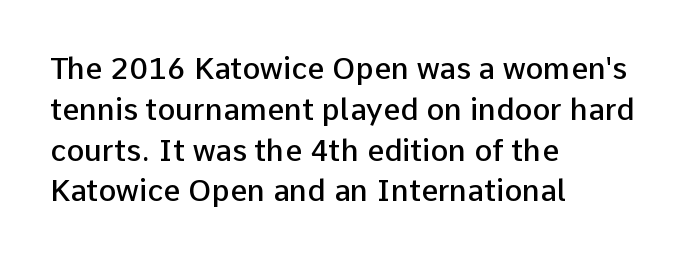
In terms of posture, this sample is upright. Every letter is mildly thick-stroked: semibold rather than bold. The face used here is proportionally spaced, like ordinary book or web type. Check where the strokes stop: nothing finishes them off — pure sans. Summary of vertical rhythm: regular, with standard interline spacing.
